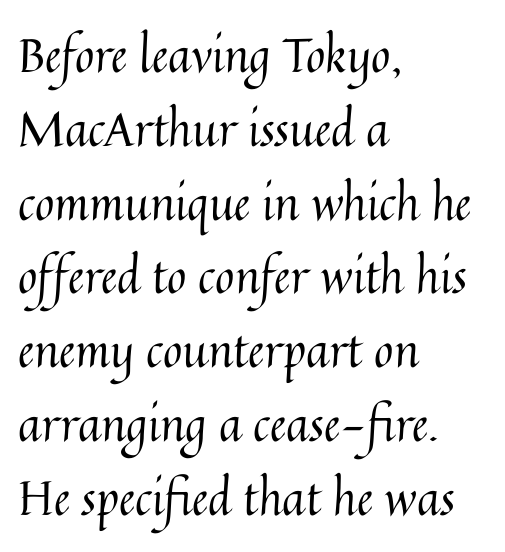
Stem width sits at or under what a default text font uses. Spacing verdict: proportional, widths tailored to each character. The leading is moderate, giving the passage an even texture. This sample is left-justified, so line endings fall wherever the words run out. No word sits above an underline.
